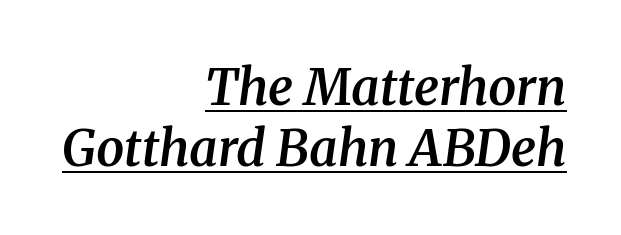
{"serif": "yes", "italic": "yes", "lean": "right", "slant_degrees": 8, "bold": "semi", "weight": "semibold", "width": "normal", "stroke_contrast": "medium", "x_height": "medium", "monospaced": "no", "underline": "yes", "align": "right", "line_spacing_ratio": 1.22, "letter_spacing": "normal", "letter_spacing_em": 0.0, "glyph_px": 50}
